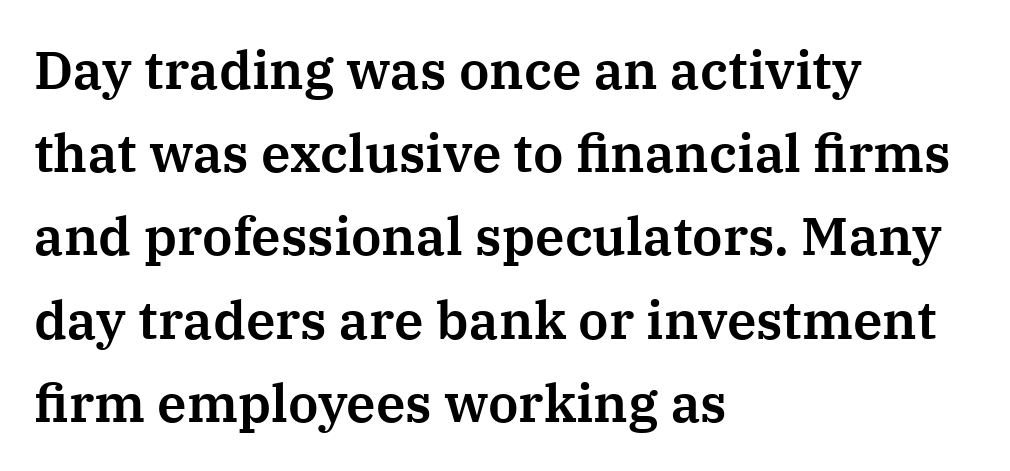
Q: Is the text italic (slanted)? A: No, it is upright.
Q: Is the typeface a serif or a sans-serif typeface? A: Serif.
Q: Is the text underlined? A: No.
Q: How is the paragraph aligned? A: Left-aligned.
Q: Is the spacing between letters normal or unusually wide? A: Normal.
Q: Is the spacing between lines tight, normal or loose? A: Normal.
Q: Width (condensed, normal, or wide)? A: Normal.
Q: Stroke contrast? A: Medium.
Q: x-height? A: Medium.
Q: Monospaced? A: No.
